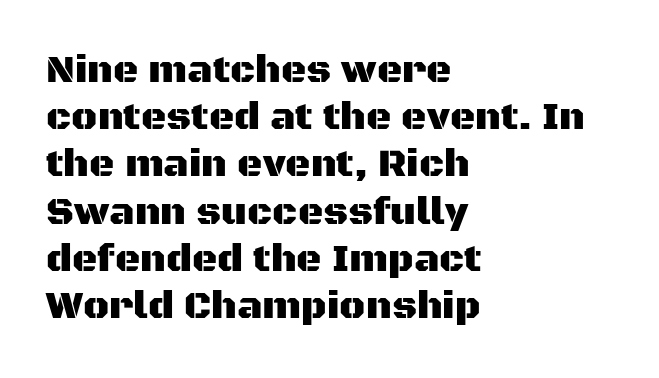
The image shows 39 px sans-serif type, upright; set left-aligned, line spacing 1.21x, normal letter spacing, not underlined; medium stroke contrast and a large x-height.
